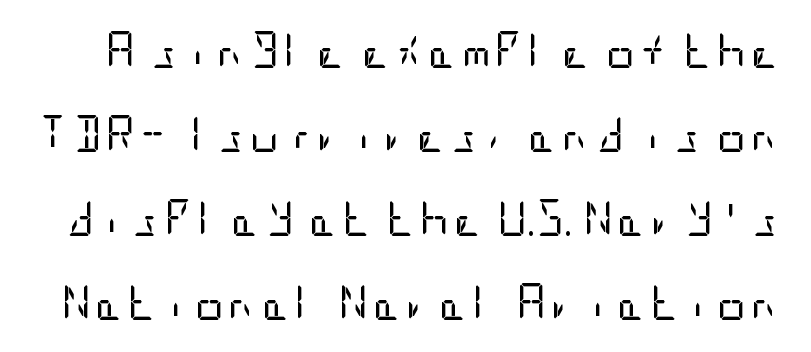
{"serif": "no", "italic": "no", "bold": "no", "weight": "regular", "width": "condensed", "stroke_contrast": "low", "x_height": "large", "underline": "no", "line_spacing": "loose", "line_spacing_ratio": 2.33, "glyph_px": 36}
